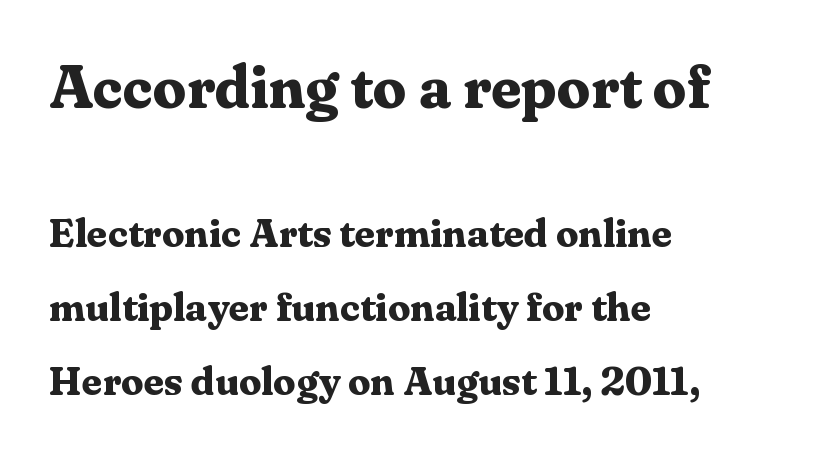
The image shows 60 px bold serif type, upright; set left-aligned, line spacing 1.84x, normal letter spacing, not underlined; the first (top) block is 1.5x larger; medium stroke contrast and a medium x-height.
